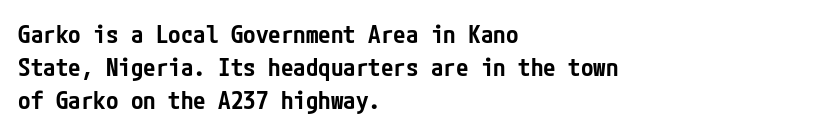
The image shows 25 px text type, upright; set left-aligned, normal line spacing (1.33x), normal letter spacing, not underlined.
